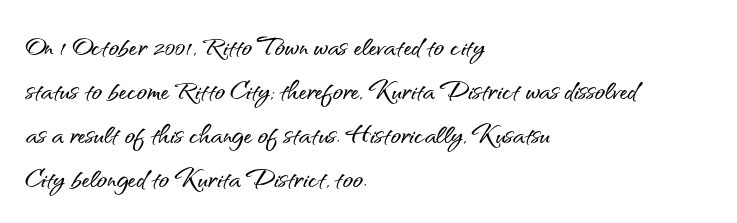
{"serif": "no", "width": "normal", "stroke_contrast": "medium", "x_height": "small", "monospaced": "no", "underline": "no", "align": "left", "line_spacing": "normal", "line_spacing_ratio": 1.29, "letter_spacing": "normal", "letter_spacing_em": 0.0, "glyph_px": 34}
